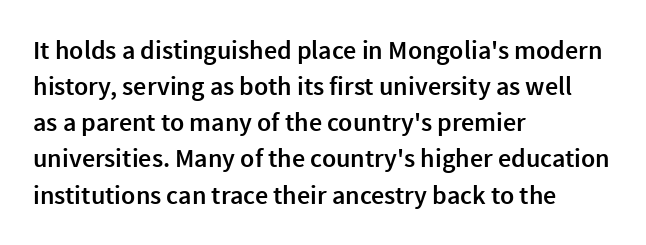
Designer's note — italics off, roman on. The sample has been set in demibold, a notch under bold. Anything drawn beneath the words? Only blank space. Does the copy run flush right? No — it runs flush left. The lines sit at an ordinary, default distance from one another.
